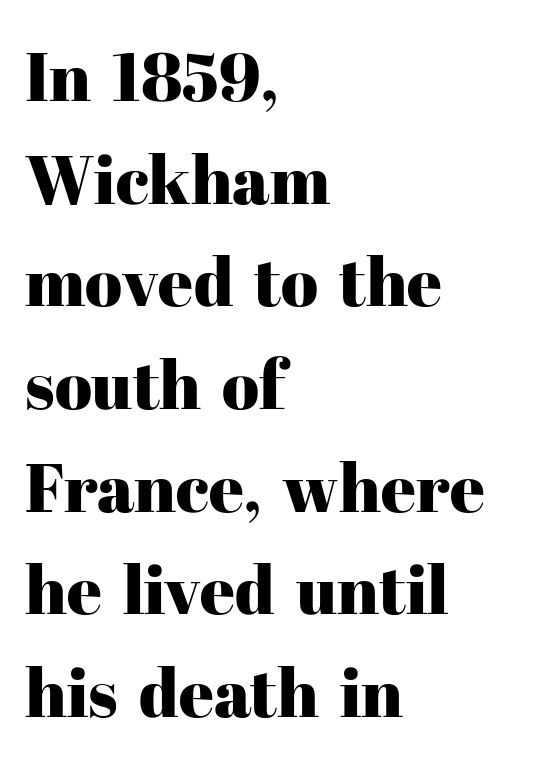
Q: Is the text italic (slanted)? A: No, it is upright.
Q: Is the typeface a serif or a sans-serif typeface? A: Serif.
Q: Is the text underlined? A: No.
Q: How is the paragraph aligned? A: Left-aligned.
Q: Is the spacing between letters normal or unusually wide? A: Normal.
Q: Is the spacing between lines tight, normal or loose? A: Normal.
Q: Width (condensed, normal, or wide)? A: Normal.
Q: Stroke contrast? A: High.
Q: x-height? A: Medium.
Q: Monospaced? A: No.
